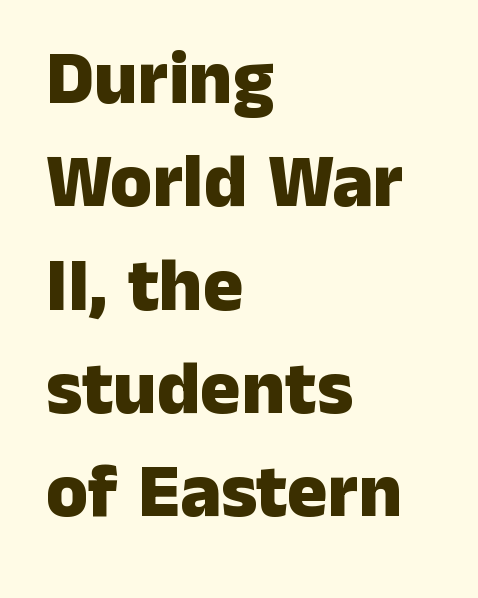
Q: Is the text bold? A: Yes.
Q: Is the text italic (slanted)? A: No, it is upright.
Q: Is the typeface a serif or a sans-serif typeface? A: Sans-serif.
Q: Is the text underlined? A: No.
Q: How is the paragraph aligned? A: Left-aligned.
Q: Is the spacing between letters normal or unusually wide? A: Normal.
Q: Is the spacing between lines tight, normal or loose? A: Normal.
Q: Width (condensed, normal, or wide)? A: Normal.
Q: Stroke contrast? A: Low.
Q: x-height? A: Medium.
Q: Monospaced? A: No.
